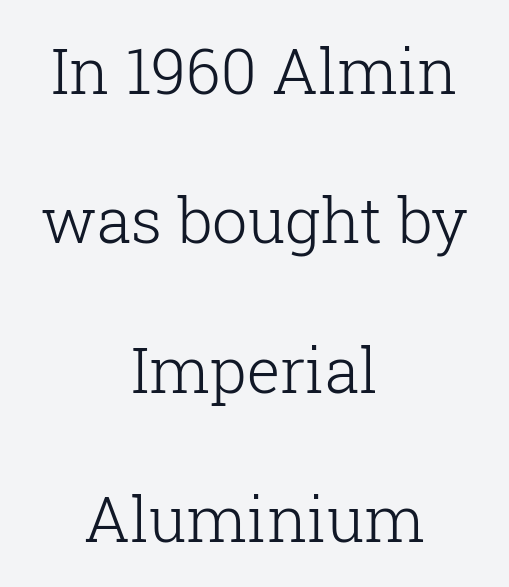
{"serif": "yes", "italic": "no", "bold": "no", "weight": "light", "width": "normal", "stroke_contrast": "low", "x_height": "medium", "monospaced": "no", "underline": "no", "align": "center", "line_spacing": "loose", "line_spacing_ratio": 2.37, "letter_spacing": "normal", "letter_spacing_em": 0.0, "glyph_px": 63}
